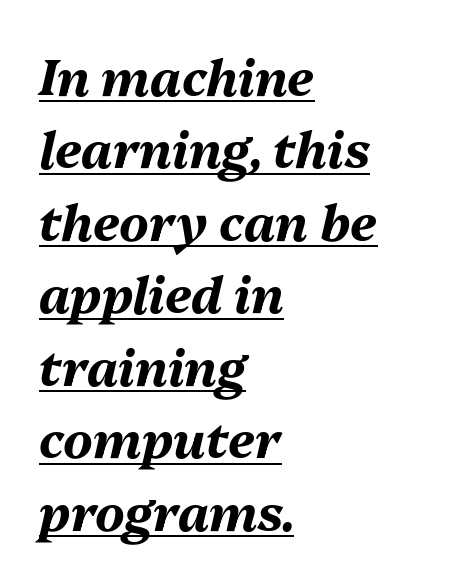
The image shows 50 px bold type, italic (leaning right); set left-aligned, normal line spacing (1.45x), normal letter spacing, underlined; medium stroke contrast and a medium x-height.
